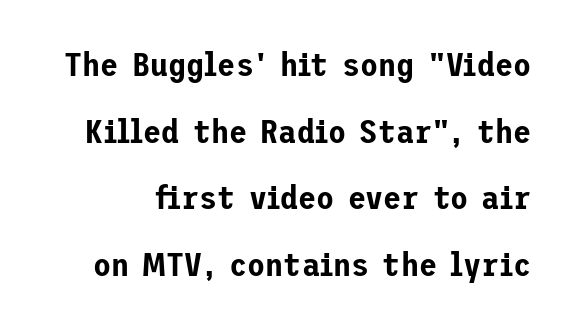
Q: Is the text italic (slanted)? A: No, it is upright.
Q: Is the typeface a serif or a sans-serif typeface? A: Sans-serif.
Q: Is the text underlined? A: No.
Q: Is the spacing between letters normal or unusually wide? A: Normal.
Q: Is the spacing between lines tight, normal or loose? A: Loose.
Q: Width (condensed, normal, or wide)? A: Normal.
Q: Stroke contrast? A: Low.
Q: x-height? A: Medium.
